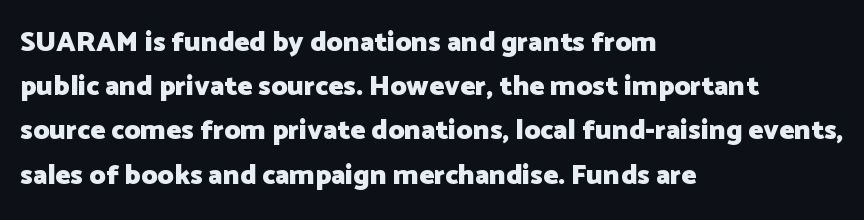
Characters follow at the spacing the type designer built in. Successive baselines arrive at the customary interval. These lines are rendered in a variable-pitch font. A student would call this left alignment; a typographer would say flush left, rag right. Clear beneath every line of the passage. The face used here is a sans, in the tradition of grotesques and geometrics.
